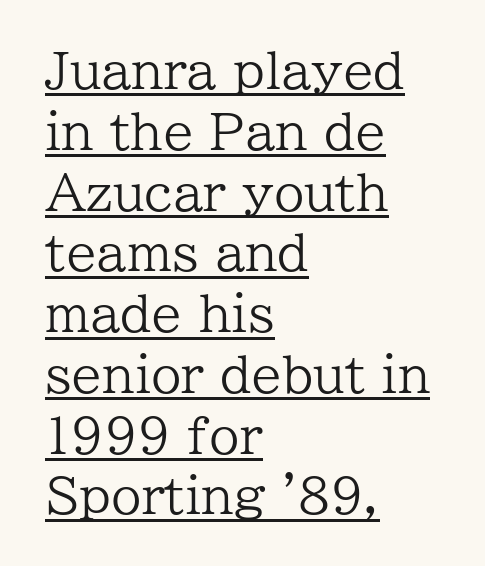
The image shows 49 px regular-weight serif type, upright; set left-aligned, line spacing 1.24x, normal letter spacing, underlined; low stroke contrast and a medium x-height.
